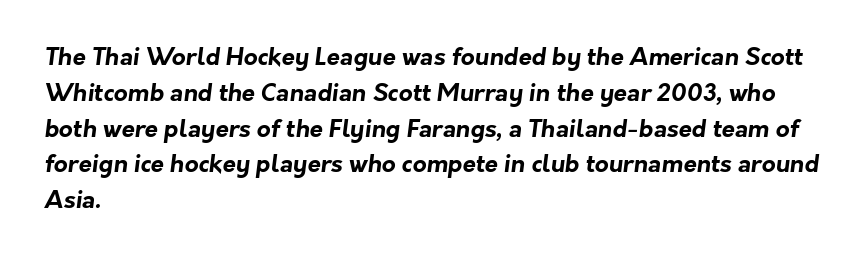
Where is the straight margin? On the left. Typographic density is high because the face is bold. Each new line begins a customary step beneath the previous one. This rendering leaves character spacing at its baseline value.
